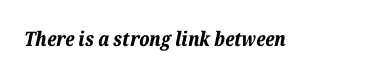
The image shows 20 px bold type, italic (leaning right); set normal letter spacing, not underlined.
